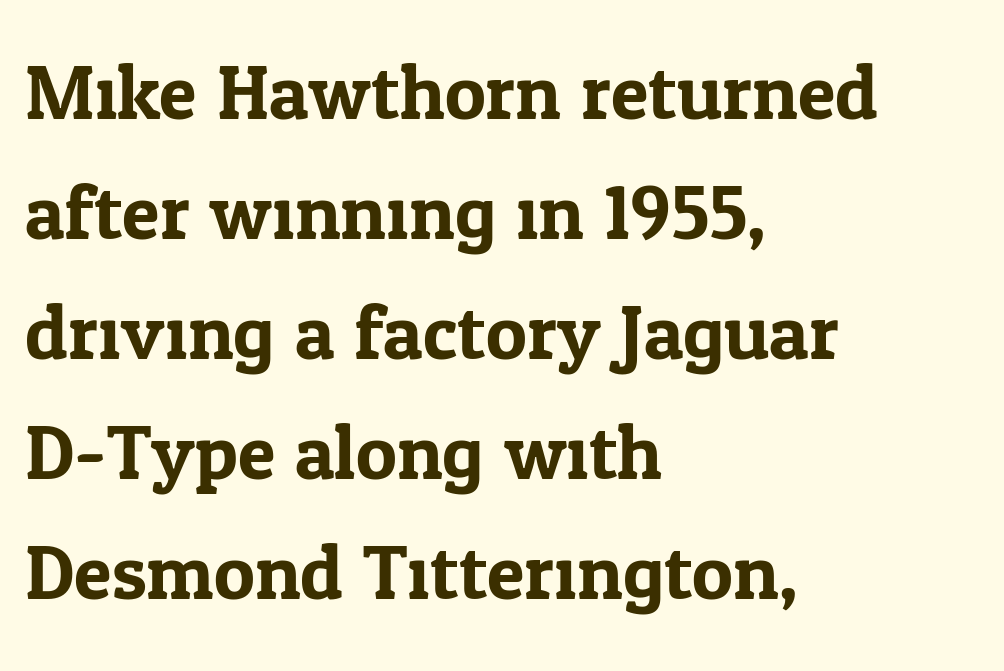
Default kerning and tracking; the words read as compact shapes. A serif font was chosen for this passage. The space between consecutive lines is moderate. A clean baseline with only descenders dipping below it.
